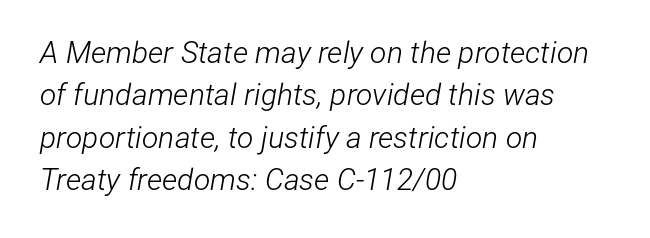
Q: Is the text bold? A: No.
Q: Is the text italic (slanted)? A: Yes, it leans right by about 12 degrees.
Q: Is the text underlined? A: No.
Q: How is the paragraph aligned? A: Left-aligned.
Q: Is the spacing between letters normal or unusually wide? A: Normal.
Q: Is the spacing between lines tight, normal or loose? A: Normal.
Q: Width (condensed, normal, or wide)? A: Condensed.
Q: Stroke contrast? A: Low.
Q: x-height? A: Medium.
Q: Monospaced? A: No.
